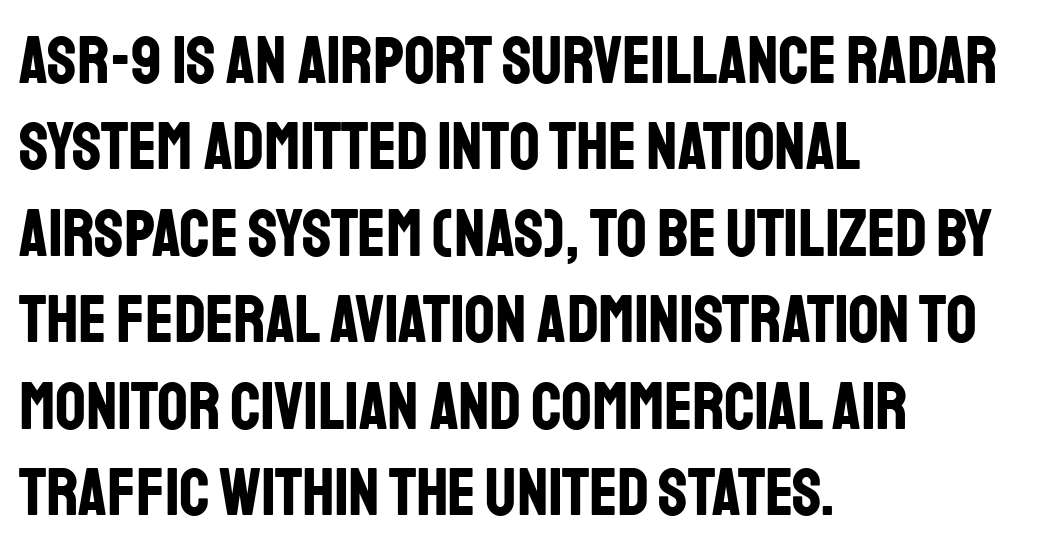
Q: Is the text bold? A: Yes.
Q: Is the text italic (slanted)? A: No, it is upright.
Q: Is the typeface a serif or a sans-serif typeface? A: Sans-serif.
Q: Is the text underlined? A: No.
Q: How is the paragraph aligned? A: Left-aligned.
Q: Is the spacing between letters normal or unusually wide? A: Normal.
Q: Is the spacing between lines tight, normal or loose? A: Normal.
Q: Width (condensed, normal, or wide)? A: Condensed.
Q: Stroke contrast? A: Low.
Q: x-height? A: Large.
Q: Monospaced? A: No.
